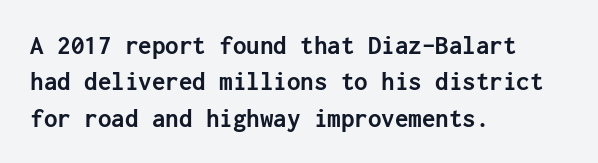
Q: Is the text bold? A: Yes.
Q: Is the text italic (slanted)? A: No, it is upright.
Q: Is the text underlined? A: No.
Q: How is the paragraph aligned? A: Left-aligned.
Q: Is the spacing between letters normal or unusually wide? A: Normal.
Q: Is the spacing between lines tight, normal or loose? A: Normal.
